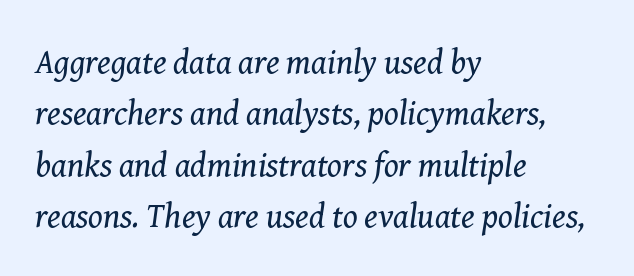
Q: Is the text bold? A: No.
Q: Is the text italic (slanted)? A: Yes, it leans right by about 8 degrees.
Q: Is the typeface a serif or a sans-serif typeface? A: Serif.
Q: Is the text underlined? A: No.
Q: How is the paragraph aligned? A: Left-aligned.
Q: Is the spacing between letters normal or unusually wide? A: Normal.
Q: Is the spacing between lines tight, normal or loose? A: Normal.
Q: Width (condensed, normal, or wide)? A: Normal.
Q: Stroke contrast? A: Medium.
Q: x-height? A: Medium.
Q: Monospaced? A: No.
